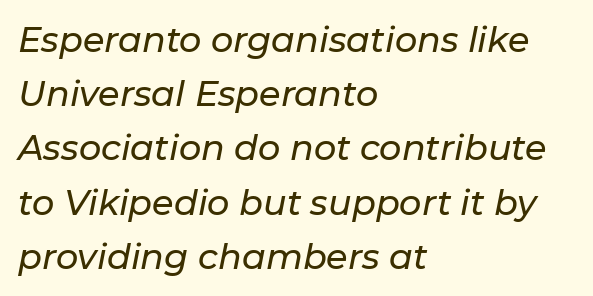
Which margin do the lines hug? The left one — the right edge is uneven. Successive baselines arrive at the customary interval. Is this a fixed-width face? No — the glyphs have proportional, varying widths. The line texture is even and compact thanks to regular tracking. The strip under each line holds only bare page.
